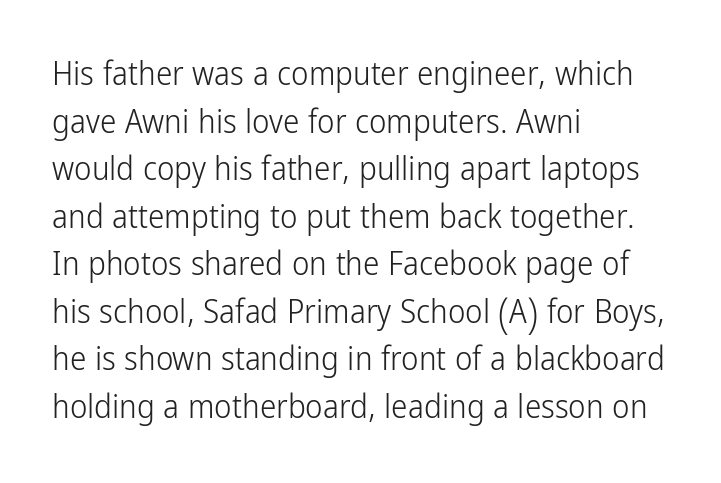
{"serif": "no", "italic": "no", "bold": "no", "weight": "light", "width": "condensed", "stroke_contrast": "low", "x_height": "medium", "monospaced": "no", "underline": "no", "align": "left", "line_spacing": "normal", "line_spacing_ratio": 1.44, "letter_spacing": "normal", "letter_spacing_em": 0.0, "glyph_px": 33}
